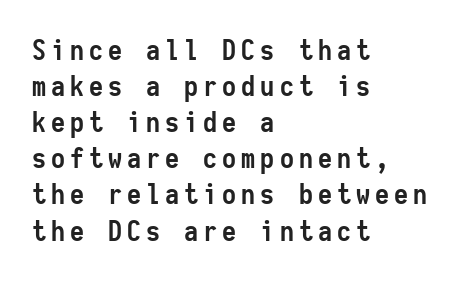
The image shows 28 px semibold, condensed sans-serif type, upright, monospaced; set left-aligned, normal line spacing (1.29x), not underlined; low stroke contrast and a medium x-height.
